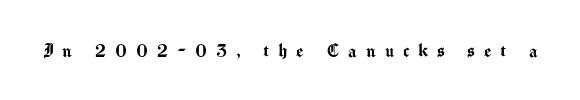
Compared with typical body copy, the letter spacing here is much looser. Just letters on the line, the space beneath them empty. Designer's note — italics off, roman on.
